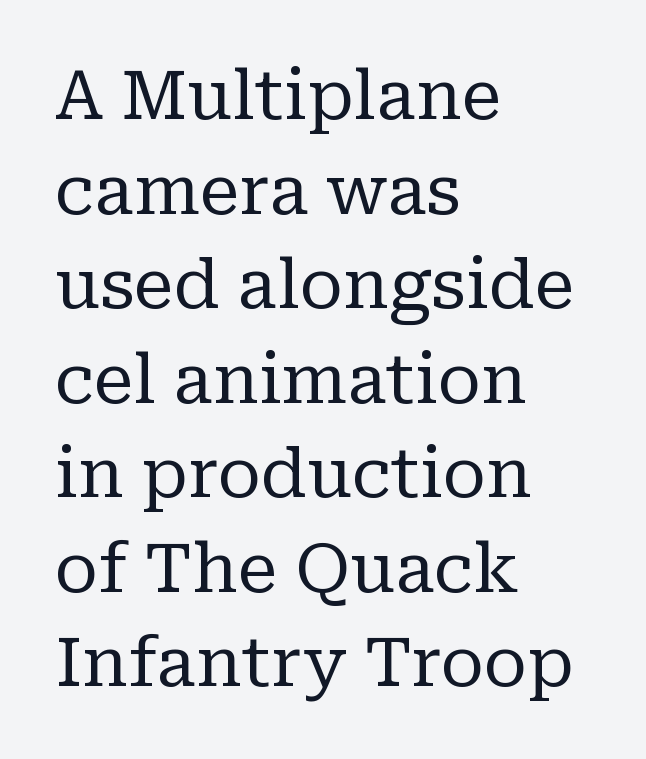
Q: Is the text bold? A: No.
Q: Is the text italic (slanted)? A: No, it is upright.
Q: Is the typeface a serif or a sans-serif typeface? A: Serif.
Q: Is the text underlined? A: No.
Q: How is the paragraph aligned? A: Left-aligned.
Q: Is the spacing between letters normal or unusually wide? A: Normal.
Q: Is the spacing between lines tight, normal or loose? A: Normal.
Q: Width (condensed, normal, or wide)? A: Normal.
Q: Stroke contrast? A: Low.
Q: x-height? A: Medium.
Q: Monospaced? A: No.
